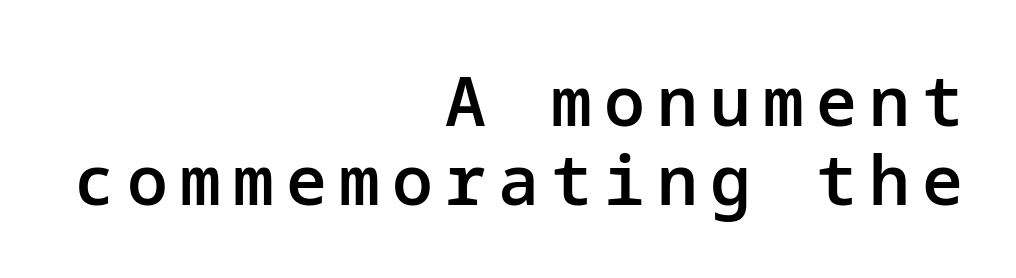
The image shows 68 px semibold sans-serif type, upright; set right-aligned, line spacing 1.16x, not underlined; low stroke contrast and a medium x-height.
